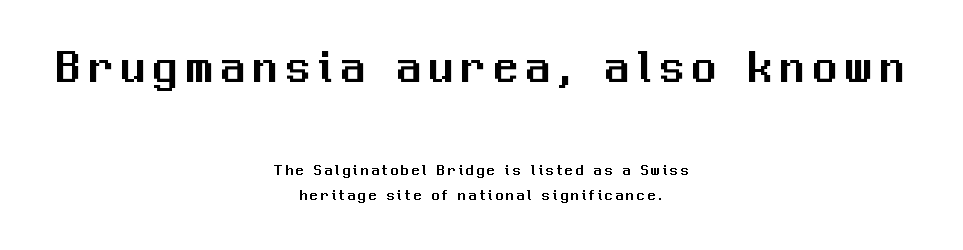
Q: Is the text italic (slanted)? A: No, it is upright.
Q: Is the typeface a serif or a sans-serif typeface? A: Sans-serif.
Q: Is the text underlined? A: No.
Q: How is the paragraph aligned? A: Centered.
Q: Is the spacing between lines tight, normal or loose? A: Normal.
Q: Which block of text is set in a larger size, the first (top) or the second (bottom)? A: The first (top) one.
Q: Width (condensed, normal, or wide)? A: Normal.
Q: Stroke contrast? A: Medium.
Q: x-height? A: Medium.
Q: Monospaced? A: No.
